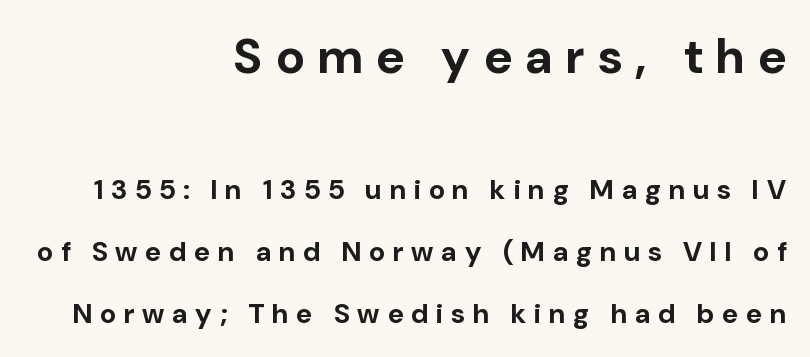
Heavy, bold letterforms. Note the varied advance widths — an 'i' is clearly narrower than an 'm'. Classification — sans serif. Only glyphs here, with clear space below each row. Which of the two is more prominent by size? The first, at the top.
